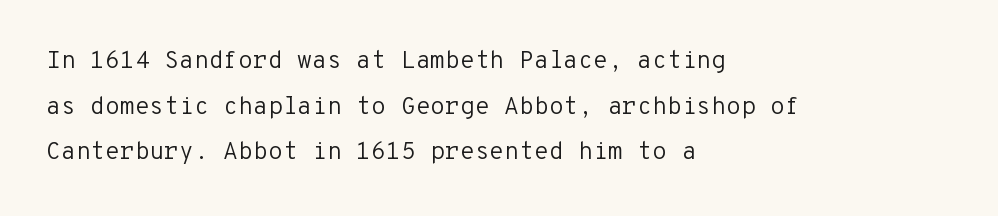
The image shows 24 px text type, upright; set left-aligned, loose line spacing (1.9x), normal letter spacing, not underlined.
